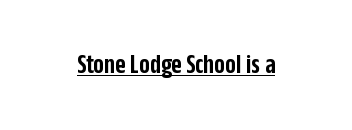
Tall strokes in this sample are plumb rather than angled. Nobody touched the tracking dial on this one. Each letter keeps its own natural width here, so spacing adapts to shape. Caption: semibold face, moderately heavy strokes. Every word sits above its own underline. Nothing sits at the stroke ends, so this counts as sans-serif.
